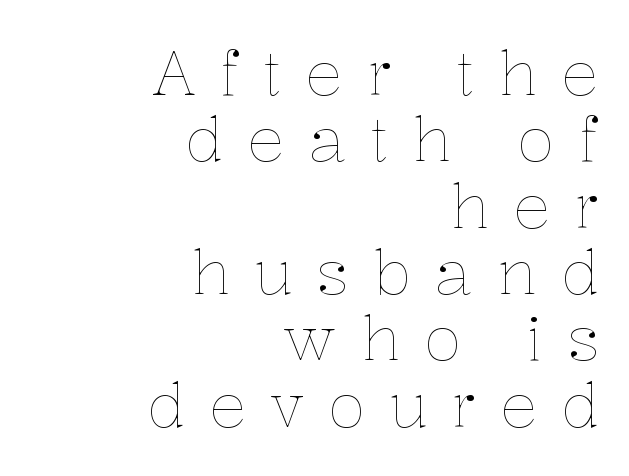
You could not count columns in this text — the font is proportionally spaced. If you measured baseline to baseline, you'd find a short distance. The rag falls on the left side of this text block. Inter-character spacing is expanded well beyond the font's built-in metrics. The foot of each line stays bare and open. No letter is thick-stroked: the sample isn't bold.
